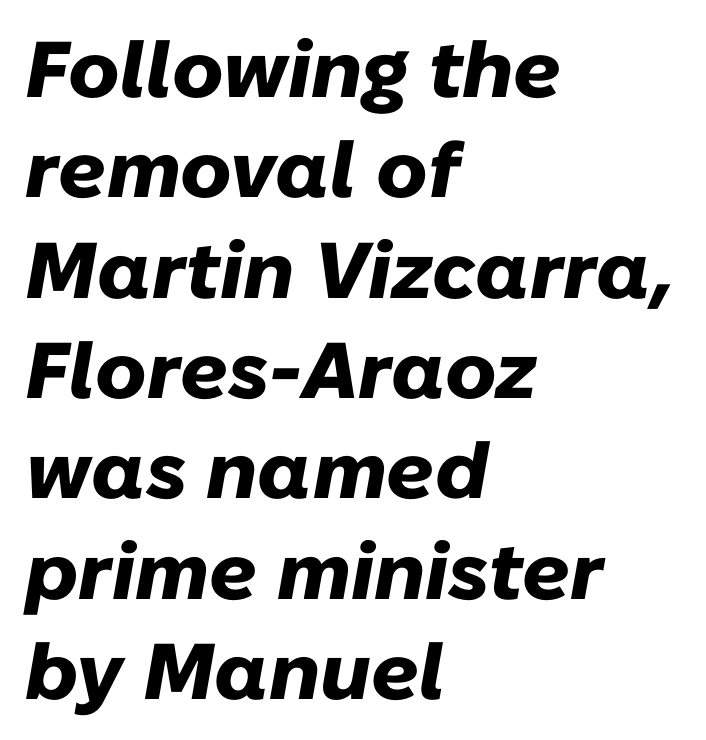
{"italic": "yes", "lean": "right", "slant_degrees": 10, "bold": "yes", "weight": "heavy", "width": "normal", "stroke_contrast": "low", "x_height": "medium", "monospaced": "no", "underline": "no", "align": "left", "line_spacing": "normal", "line_spacing_ratio": 1.27, "letter_spacing": "normal", "letter_spacing_em": 0.0, "glyph_px": 79}
